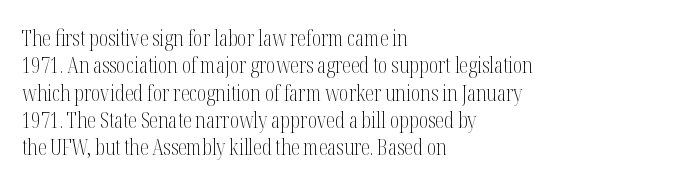
Rendered with straight, roman letterforms. Weight: not bold — regular or lighter. Words appear dense and cohesive because spacing is normal. Horizontal alignment here is leftward, the default for most running prose. A clean baseline with only descenders dipping below it.
